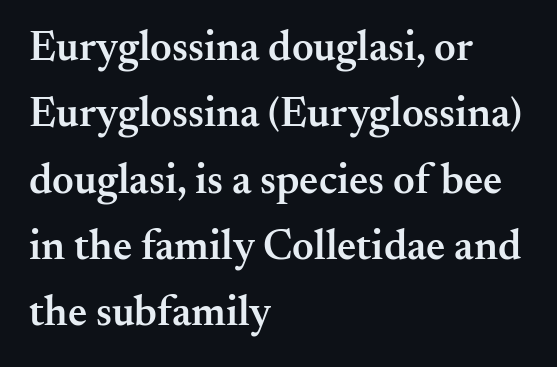
The image shows 42 px semibold serif type, upright; set left-aligned, normal line spacing (1.58x), normal letter spacing, not underlined; medium stroke contrast and a small x-height.
